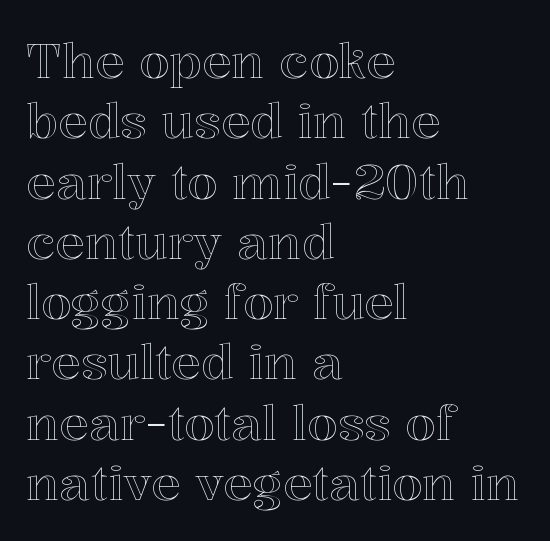
When letters stand straight like this, we call the style roman or upright. Compared with typical body copy, the letter spacing here is the same. Has an underline been added? It has not. Do the characters align in a grid? No, the font is proportional. This sample is left-justified, so line endings fall wherever the words run out.
